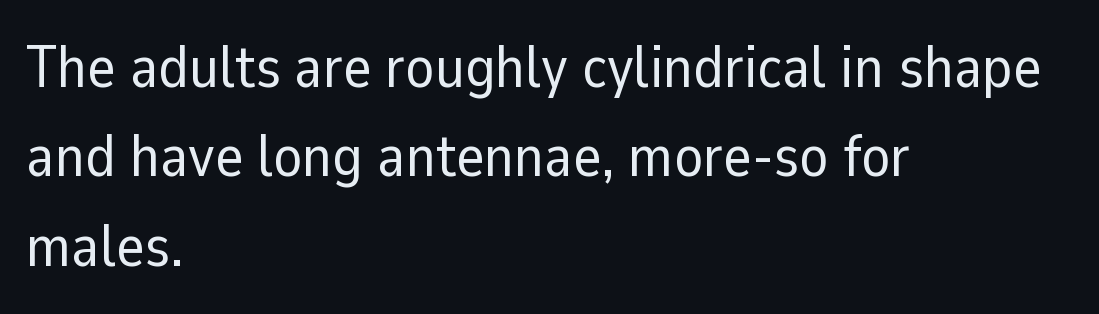
Q: Is the text bold? A: No.
Q: Is the text italic (slanted)? A: No, it is upright.
Q: Is the typeface a serif or a sans-serif typeface? A: Sans-serif.
Q: Is the text underlined? A: No.
Q: How is the paragraph aligned? A: Left-aligned.
Q: Is the spacing between letters normal or unusually wide? A: Normal.
Q: Is the spacing between lines tight, normal or loose? A: Normal.
Q: Width (condensed, normal, or wide)? A: Normal.
Q: Stroke contrast? A: Low.
Q: x-height? A: Medium.
Q: Monospaced? A: No.
